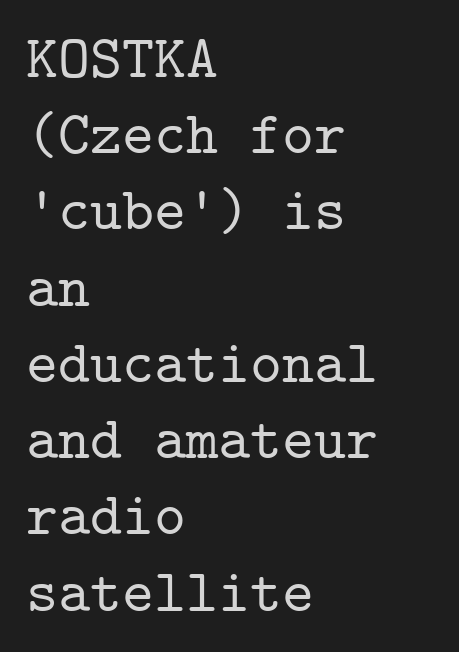
The passage shown is not underscored anywhere. You can tell from the footed stems that serif type was used. This rendering leaves character spacing at its baseline value. A typesetter would call this leading conventional body-copy spacing. When letters stand straight like this, we call the style roman or upright.
